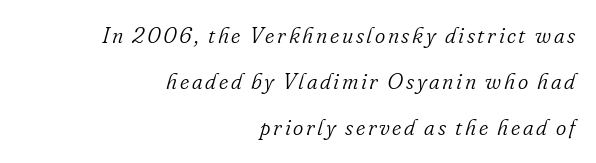
{"italic": "yes", "lean": "right", "slant_degrees": 16, "bold": "no", "underline": "no", "align": "right", "line_spacing": "loose", "line_spacing_ratio": 2.1, "glyph_px": 22}
